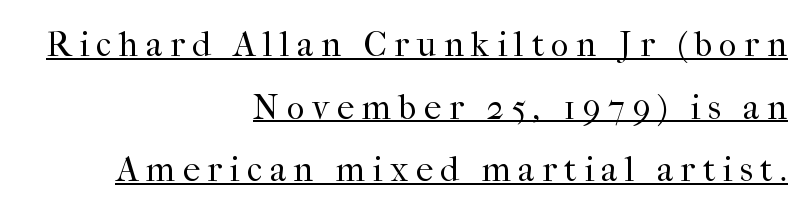
Q: Is the text bold? A: No.
Q: Is the text italic (slanted)? A: No, it is upright.
Q: Is the typeface a serif or a sans-serif typeface? A: Serif.
Q: Is the text underlined? A: Yes.
Q: How is the paragraph aligned? A: Right-aligned.
Q: Is the spacing between letters normal or unusually wide? A: Unusually wide.
Q: Width (condensed, normal, or wide)? A: Normal.
Q: Stroke contrast? A: High.
Q: x-height? A: Medium.
Q: Monospaced? A: No.
